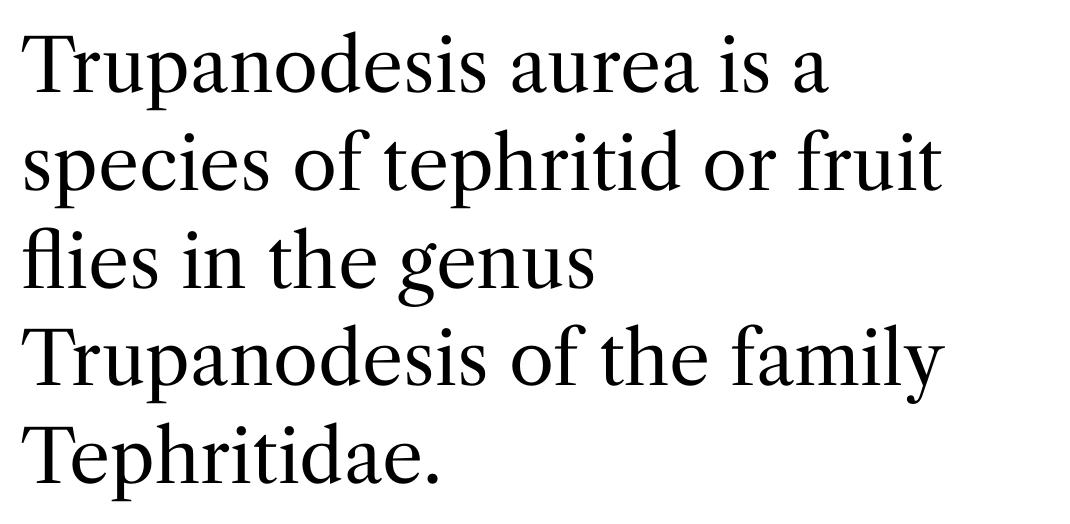
The face used here is proportionally spaced, like ordinary book or web type. The face used here is rendered with its standard letterfit. Descenders are the only things crossing below the line. Stroke thickness stays within the range of a standard reading face or lighter.
